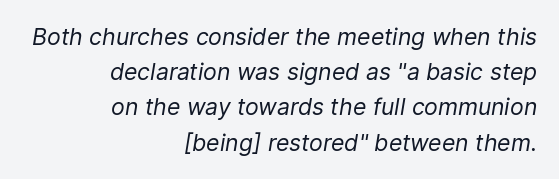
{"italic": "yes", "lean": "right", "slant_degrees": 9, "bold": "no", "underline": "no", "align": "right", "line_spacing": "normal", "line_spacing_ratio": 1.53, "letter_spacing": "normal", "letter_spacing_em": 0.0, "glyph_px": 23}
